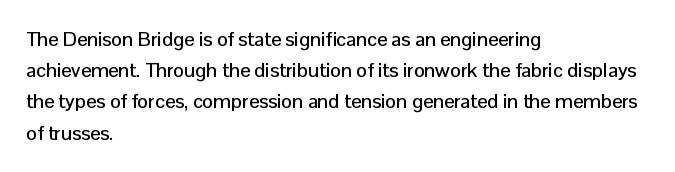
You could call the tracking neutral — neither tight nor loose. No italicization has been applied; the sample stays upright. Just letters on the line, the space beneath them empty. Compared with typical paragraphs, the rows here are spaced about the same.
